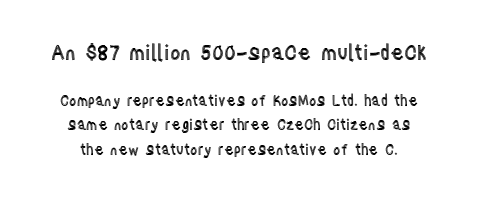
The image shows 20 px text type, upright; set line spacing 1.72x, normal letter spacing, not underlined; the first (top) block is 1.43x larger.
